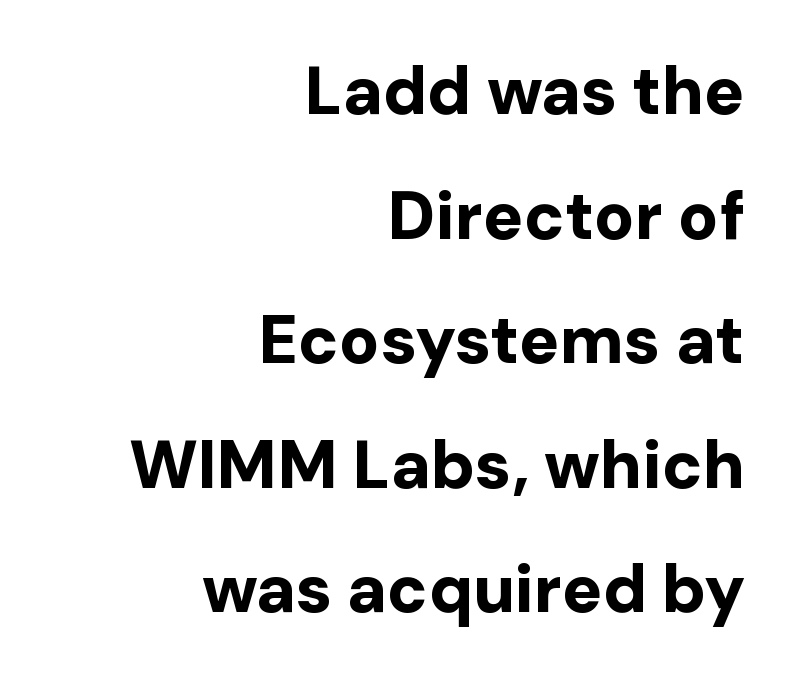
Q: Is the text bold? A: Yes.
Q: Is the text italic (slanted)? A: No, it is upright.
Q: Is the typeface a serif or a sans-serif typeface? A: Sans-serif.
Q: Is the text underlined? A: No.
Q: How is the paragraph aligned? A: Right-aligned.
Q: Is the spacing between letters normal or unusually wide? A: Normal.
Q: Width (condensed, normal, or wide)? A: Normal.
Q: Stroke contrast? A: Low.
Q: x-height? A: Medium.
Q: Monospaced? A: No.
